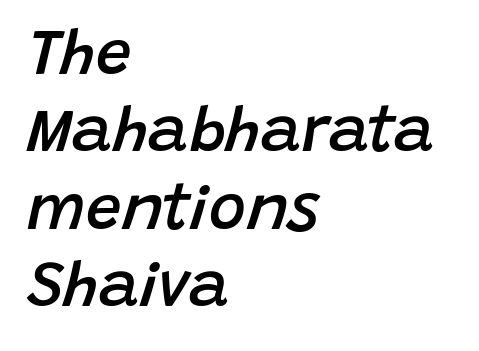
The image shows 63 px semibold type, italic (leaning right); set left-aligned, line spacing 1.23x, normal letter spacing, not underlined; low stroke contrast and a large x-height.
